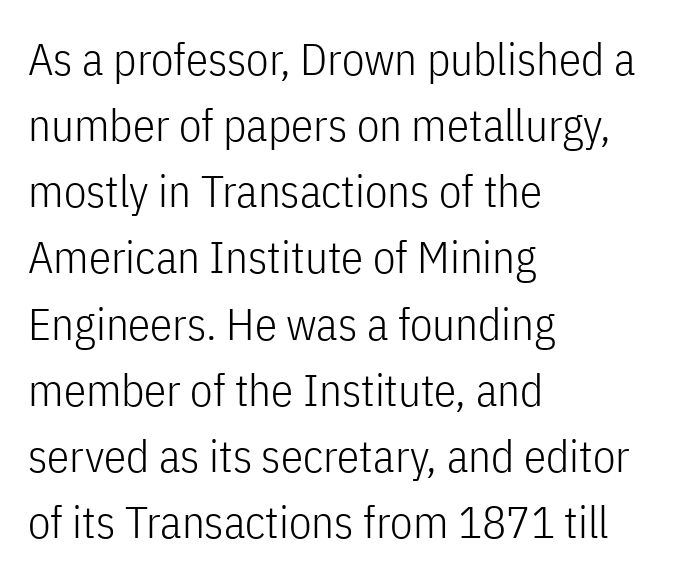
Q: Is the text bold? A: No.
Q: Is the text italic (slanted)? A: No, it is upright.
Q: Is the typeface a serif or a sans-serif typeface? A: Sans-serif.
Q: Is the text underlined? A: No.
Q: How is the paragraph aligned? A: Left-aligned.
Q: Is the spacing between letters normal or unusually wide? A: Normal.
Q: Is the spacing between lines tight, normal or loose? A: Normal.
Q: Width (condensed, normal, or wide)? A: Condensed.
Q: Stroke contrast? A: Low.
Q: x-height? A: Medium.
Q: Monospaced? A: No.
